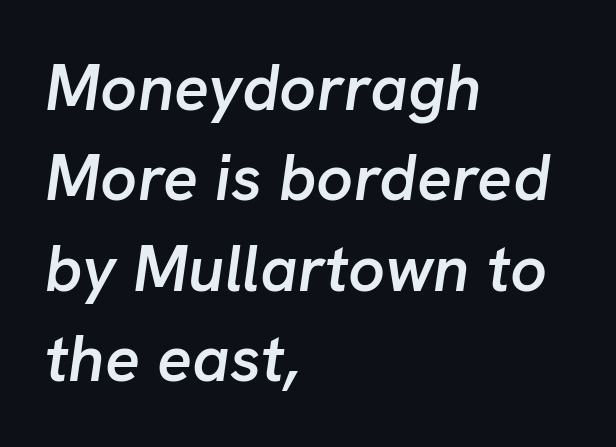
Check the space under the baseline: it is left empty. Emphasis by weight is partial: semibold. Compared with ordinary roman type, these characters are visibly tilted. Notice how descenders clear the ascenders below comfortably — that's standard leading.
